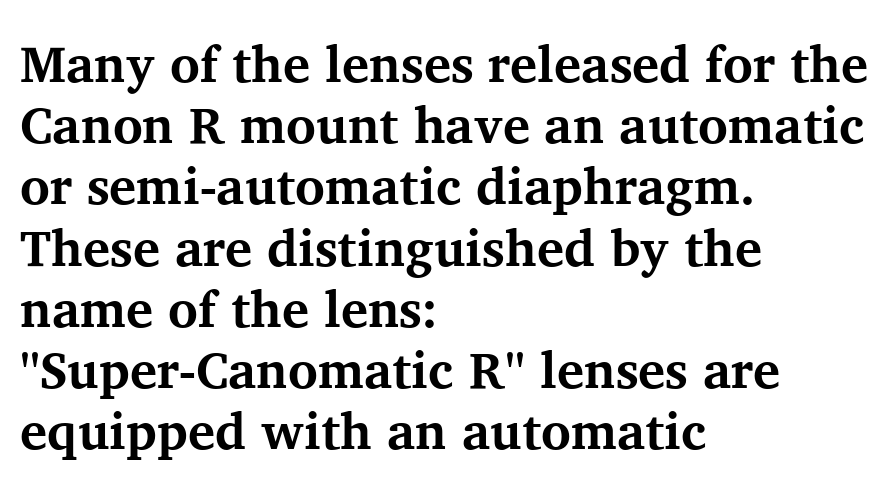
Vertical strokes here are truly vertical. The rag falls on the right side of this text block. This is heavy type, rendered in bold. Note the varied advance widths — an 'i' is clearly narrower than an 'm'. A serif font was chosen for this passage.
